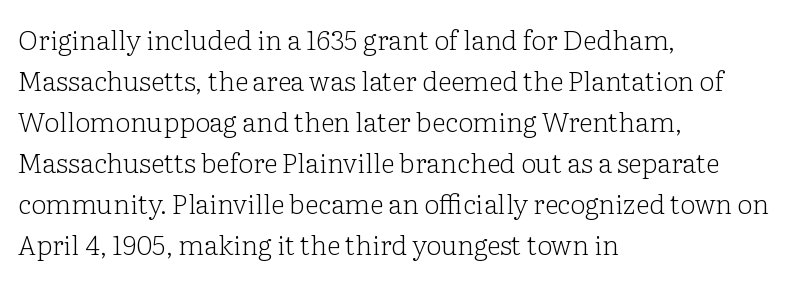
Q: Is the text bold? A: No.
Q: Is the text italic (slanted)? A: No, it is upright.
Q: Is the text underlined? A: No.
Q: How is the paragraph aligned? A: Left-aligned.
Q: Is the spacing between letters normal or unusually wide? A: Normal.
Q: Is the spacing between lines tight, normal or loose? A: Normal.
